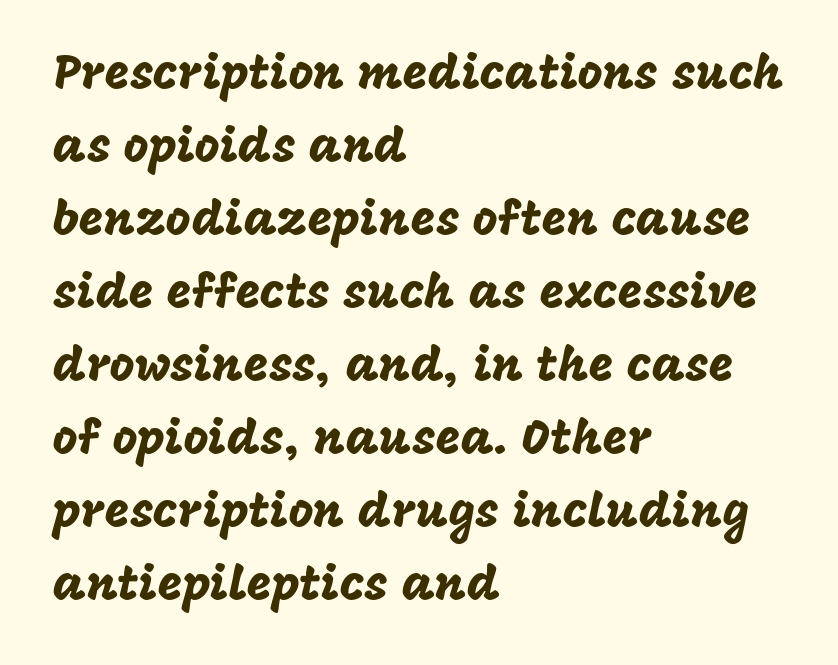
These lines are rendered in a variable-pitch font. Casual observation: everything's shoved over to the left. Characters follow at the spacing the type designer built in. Honestly, the row spacing looks completely unremarkable. The rendering shows plain stroke endings on the letterforms — a sans-serif design.
